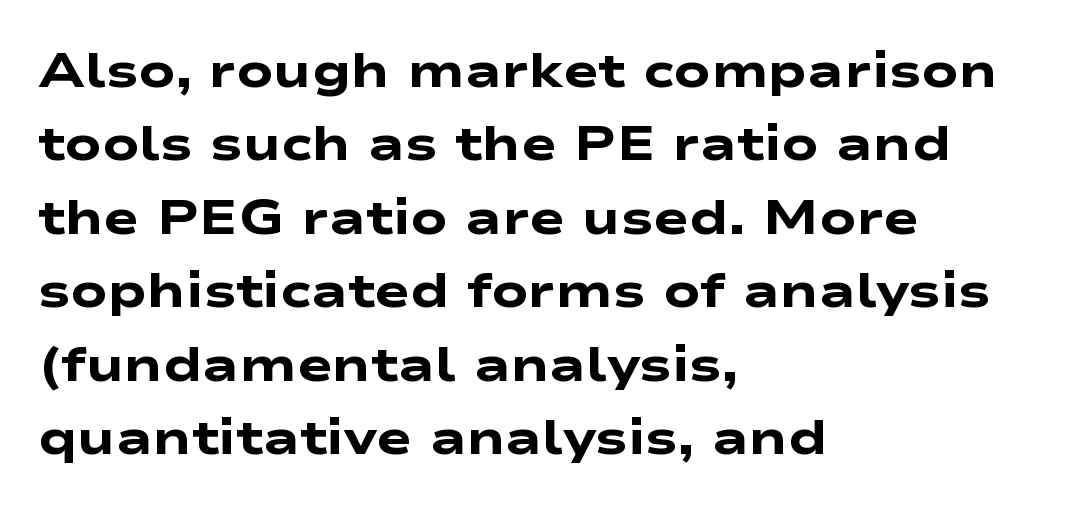
Q: Is the text bold? A: Yes.
Q: Is the typeface a serif or a sans-serif typeface? A: Sans-serif.
Q: Is the text underlined? A: No.
Q: How is the paragraph aligned? A: Left-aligned.
Q: Is the spacing between letters normal or unusually wide? A: Normal.
Q: Is the spacing between lines tight, normal or loose? A: Normal.
Q: Width (condensed, normal, or wide)? A: Wide.
Q: Stroke contrast? A: Low.
Q: x-height? A: Medium.
Q: Monospaced? A: No.
